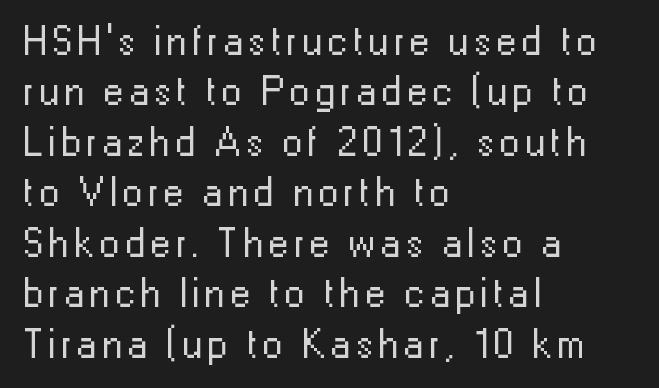
{"serif": "no", "italic": "no", "bold": "no", "weight": "regular", "width": "normal", "stroke_contrast": "low", "x_height": "medium", "monospaced": "no", "underline": "no", "align": "left", "line_spacing_ratio": 1.23, "glyph_px": 41}
